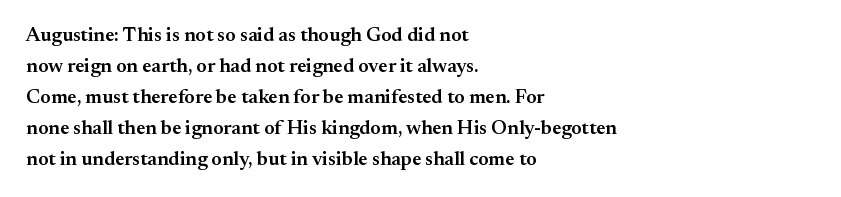
The image shows 20 px text type, upright; set left-aligned, normal line spacing (1.55x), normal letter spacing, not underlined.
